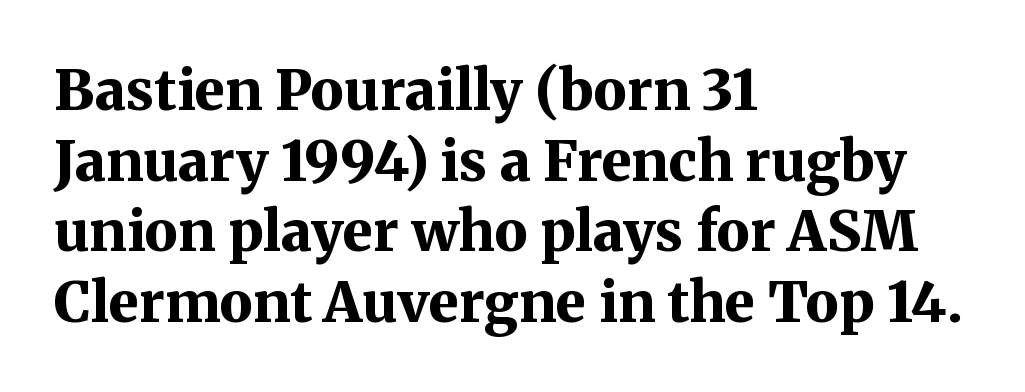
The paragraph has a hard left edge and a soft right edge. Horizontal bands of white between lines are of average thickness. The specimen omits any rule beneath the text block's lines. The letters carry serifs — small finishing strokes at the ends of their stems.
